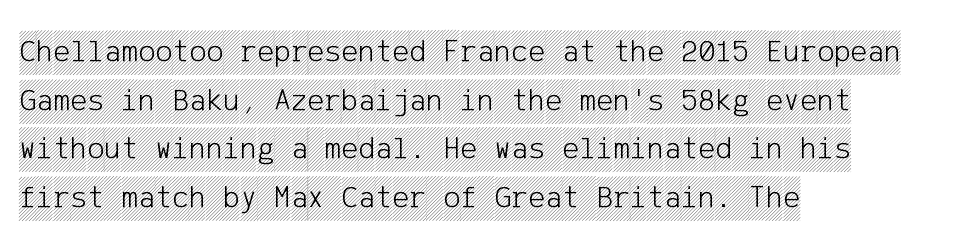
The line-height multiplier appears to be the usual default. Do the letters lean? They stand straight. Underlining? Definitely not there. If you drew a ruler down the left edge, every line would touch it.
